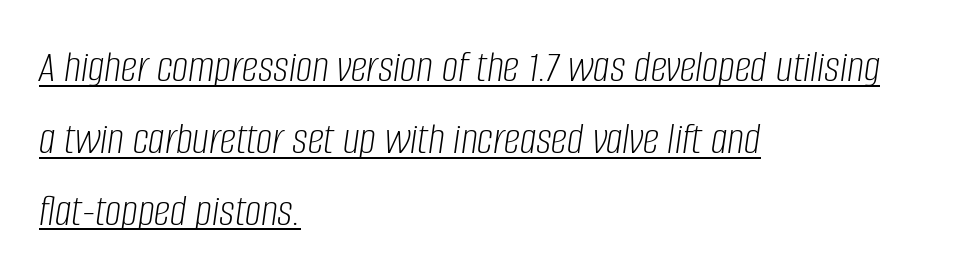
The image shows 46 px light, condensed type, italic (leaning right); set left-aligned, normal line spacing (1.56x), normal letter spacing, underlined; low stroke contrast and a large x-height.
